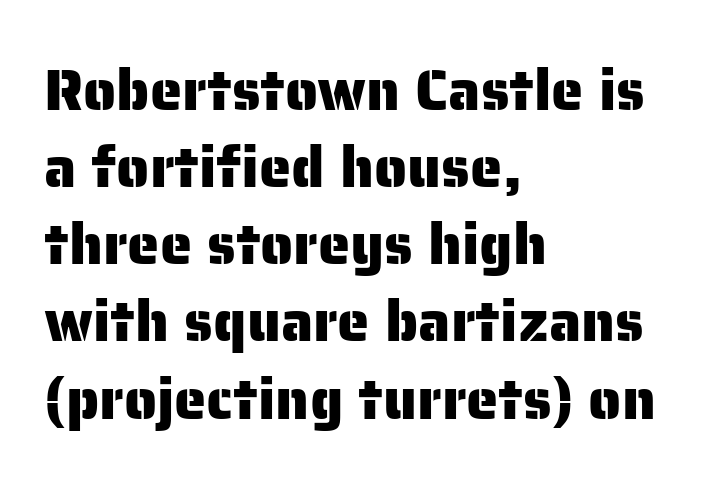
The image shows 58 px sans-serif type, upright; set left-aligned, normal line spacing (1.33x), normal letter spacing, not underlined; low stroke contrast and a medium x-height.
